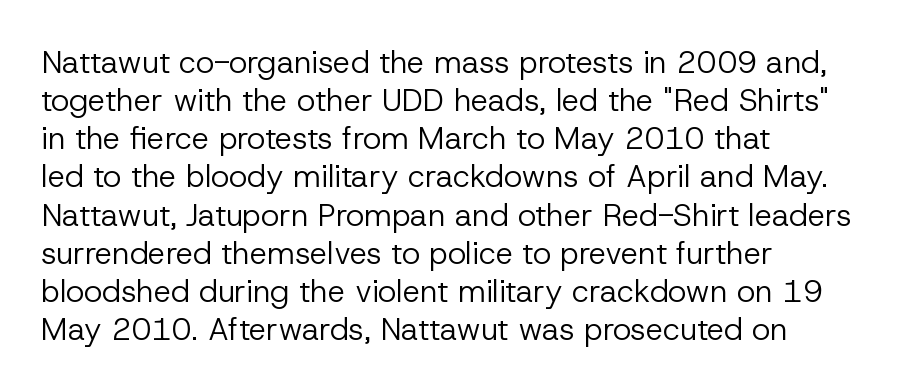
The image shows 31 px regular-weight sans-serif type, upright; set left-aligned, line spacing 1.23x, normal letter spacing, not underlined; low stroke contrast and a medium x-height.
